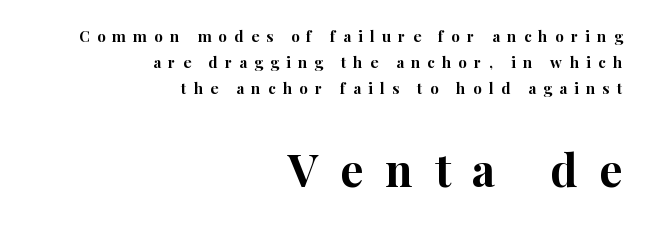
Q: Is the text bold? A: Yes.
Q: Is the text italic (slanted)? A: No, it is upright.
Q: Is the typeface a serif or a sans-serif typeface? A: Serif.
Q: Is the text underlined? A: No.
Q: How is the paragraph aligned? A: Right-aligned.
Q: Is the spacing between letters normal or unusually wide? A: Unusually wide.
Q: Which block of text is set in a larger size, the first (top) or the second (bottom)? A: The second (bottom) one.
Q: Width (condensed, normal, or wide)? A: Normal.
Q: Stroke contrast? A: High.
Q: x-height? A: Medium.
Q: Monospaced? A: No.
